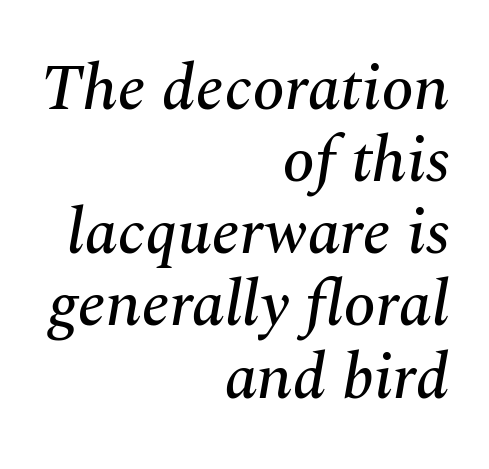
The image shows 65 px serif type, italic (leaning right); set right-aligned, tight line spacing (1.11x), normal letter spacing, not underlined; medium stroke contrast and a medium x-height.
